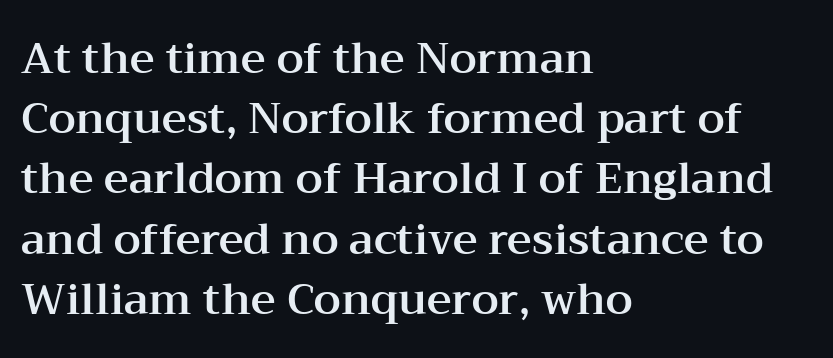
Summary of vertical rhythm: regular, with standard interline spacing. This is the regular roman posture of the typeface. Think of a printed novel: that variable character pitch is what you see here. Descenders are the only things crossing below the line. This rendering employs a face with finishing strokes, i.e., a serif.
